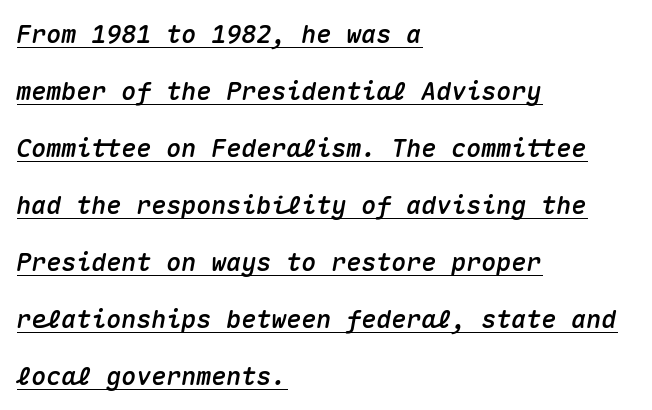
The image shows 25 px text type, italic (leaning right); set left-aligned, loose line spacing (2.28x), normal letter spacing, underlined.
